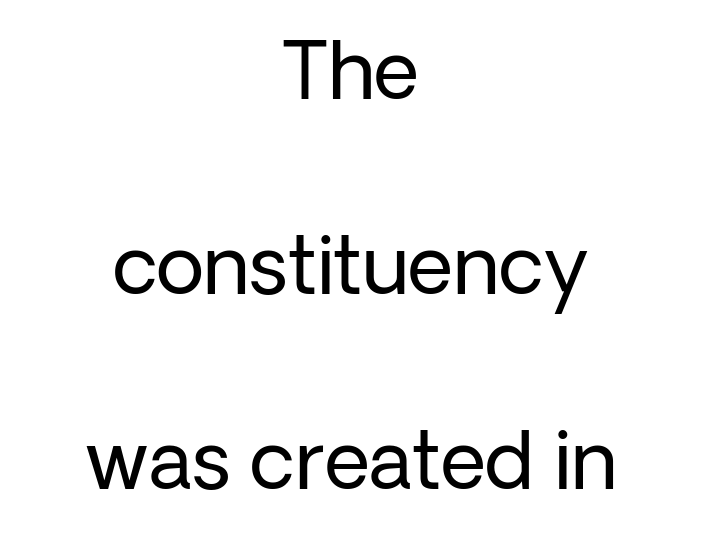
The image shows 79 px regular-weight sans-serif type, upright; set centered, loose line spacing (2.47x), normal letter spacing, not underlined; low stroke contrast and a medium x-height.
